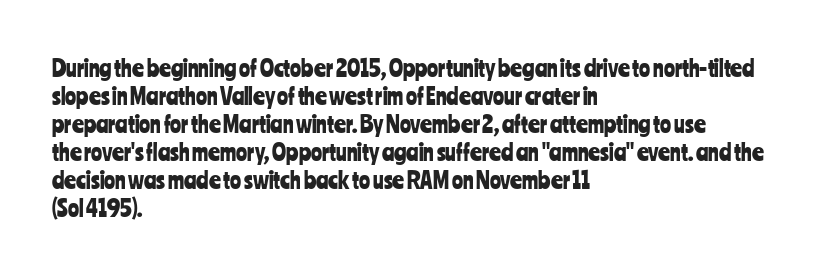
{"italic": "no", "underline": "no", "align": "left", "line_spacing_ratio": 1.22, "letter_spacing": "normal", "letter_spacing_em": 0.0, "glyph_px": 23}
